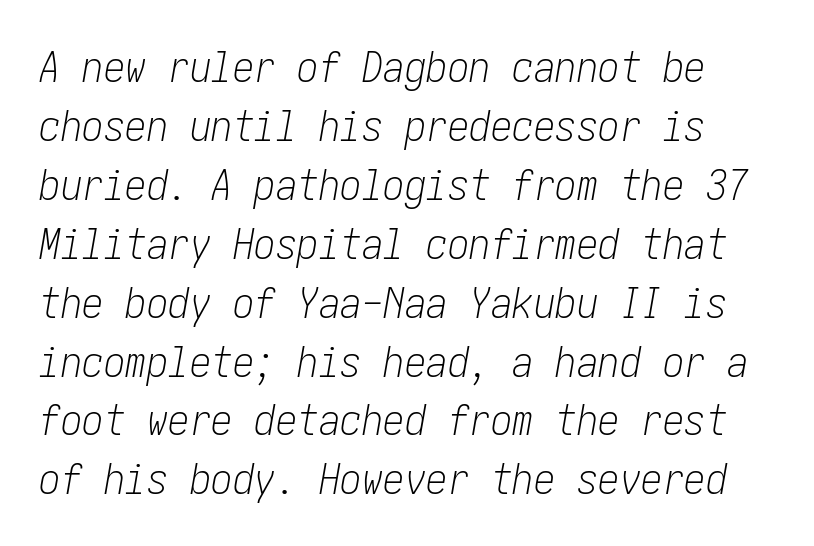
Q: Is the text bold? A: No.
Q: Is the text italic (slanted)? A: Yes, it leans right by about 10 degrees.
Q: Is the text underlined? A: No.
Q: Is the spacing between letters normal or unusually wide? A: Normal.
Q: Is the spacing between lines tight, normal or loose? A: Normal.
Q: Width (condensed, normal, or wide)? A: Condensed.
Q: Stroke contrast? A: Low.
Q: x-height? A: Medium.
